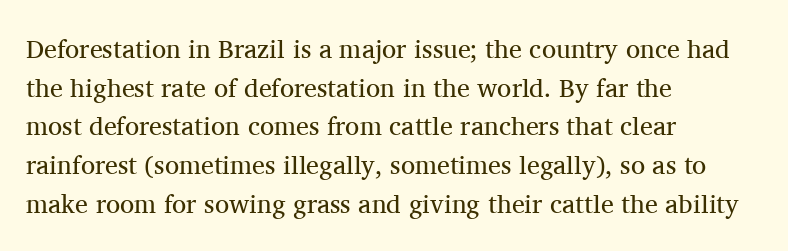
{"italic": "no", "bold": "no", "underline": "no", "align": "left", "line_spacing": "normal", "line_spacing_ratio": 1.49, "letter_spacing": "normal", "letter_spacing_em": 0.0, "glyph_px": 26}
